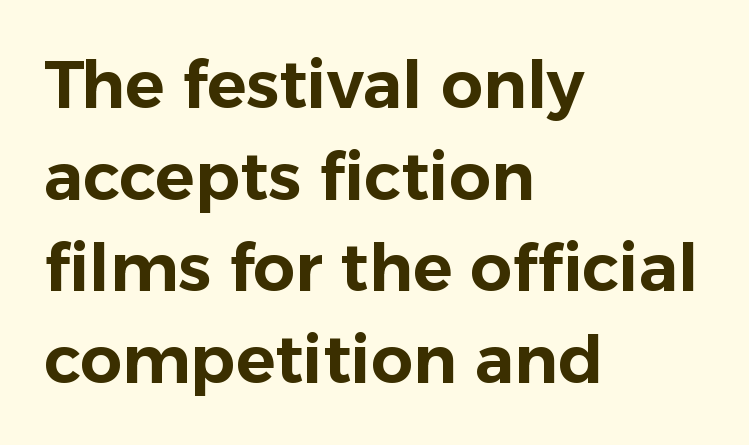
{"serif": "no", "italic": "no", "width": "normal", "stroke_contrast": "low", "x_height": "medium", "monospaced": "no", "underline": "no", "align": "left", "line_spacing": "normal", "line_spacing_ratio": 1.39, "letter_spacing": "normal", "letter_spacing_em": 0.0, "glyph_px": 66}
